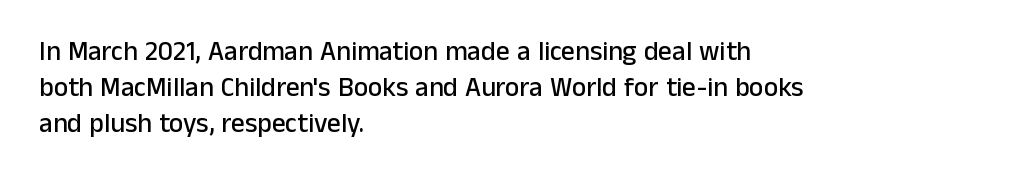
Q: Is the text italic (slanted)? A: No, it is upright.
Q: Is the text underlined? A: No.
Q: How is the paragraph aligned? A: Left-aligned.
Q: Is the spacing between letters normal or unusually wide? A: Normal.
Q: Is the spacing between lines tight, normal or loose? A: Normal.
